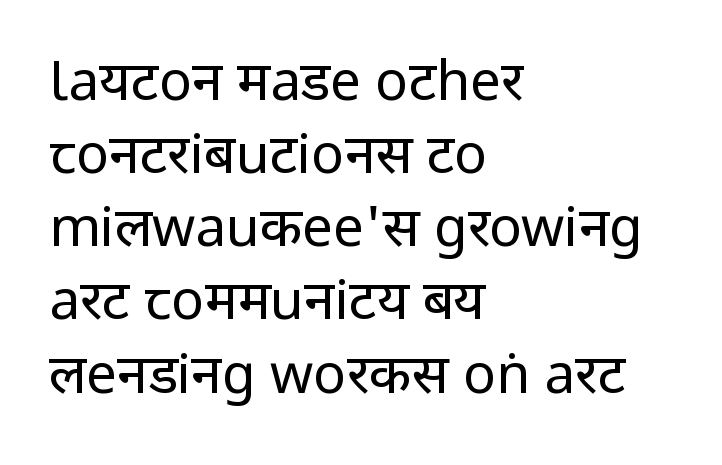
{"serif": "no", "italic": "no", "bold": "no", "weight": "regular", "width": "condensed", "stroke_contrast": "low", "underline": "no", "align": "left", "line_spacing": "normal", "line_spacing_ratio": 1.33, "letter_spacing": "normal", "letter_spacing_em": 0.0, "glyph_px": 55}
